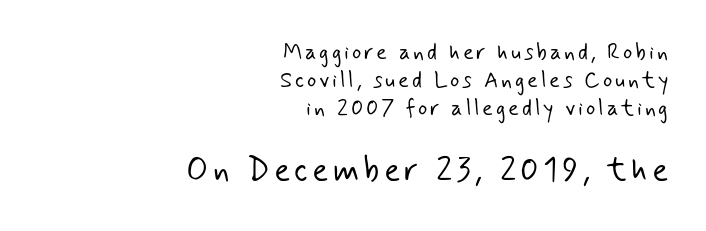
Q: Is the text bold? A: No.
Q: Is the typeface a serif or a sans-serif typeface? A: Sans-serif.
Q: Is the text underlined? A: No.
Q: How is the paragraph aligned? A: Right-aligned.
Q: Is the spacing between lines tight, normal or loose? A: Normal.
Q: Which block of text is set in a larger size, the first (top) or the second (bottom)? A: The second (bottom) one.
Q: Width (condensed, normal, or wide)? A: Normal.
Q: Stroke contrast? A: Low.
Q: x-height? A: Small.
Q: Monospaced? A: No.
